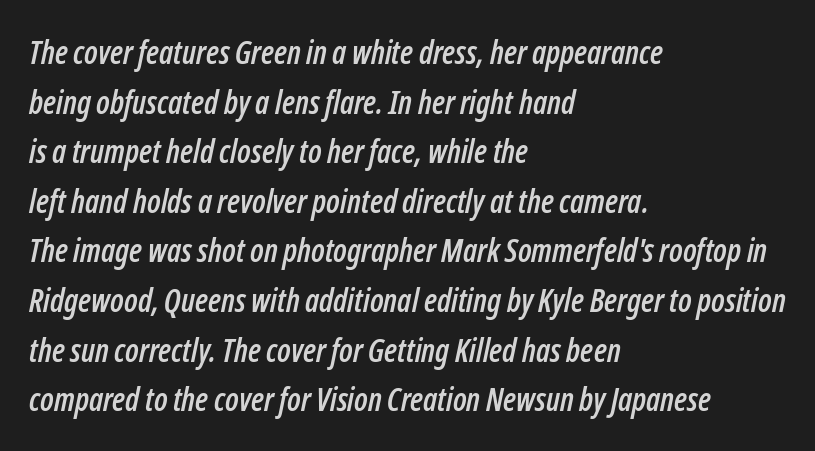
The block of text has a typical density, with ordinary space between rows. These lines are rendered in a variable-pitch font. Underlining? Definitely not there. Where is the straight margin? On the left. This sample uses an oblique cut, with every glyph tilted off the vertical. Here the glyphs are tracked normally, forming tight word shapes.
